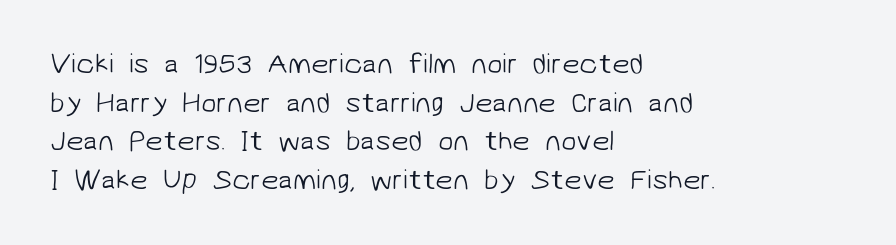
The image shows 28 px light sans-serif type; set left-aligned, normal line spacing (1.38x), normal letter spacing, not underlined; low stroke contrast and a medium x-height.
